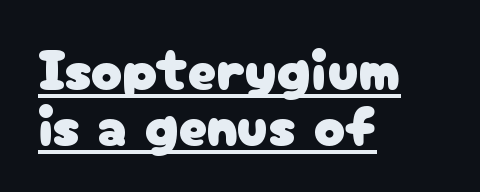
Q: Is the text italic (slanted)? A: No, it is upright.
Q: Is the typeface a serif or a sans-serif typeface? A: Sans-serif.
Q: Is the text underlined? A: Yes.
Q: How is the paragraph aligned? A: Left-aligned.
Q: Is the spacing between letters normal or unusually wide? A: Normal.
Q: Is the spacing between lines tight, normal or loose? A: Tight.
Q: Width (condensed, normal, or wide)? A: Normal.
Q: Stroke contrast? A: Low.
Q: x-height? A: Medium.
Q: Monospaced? A: No.
